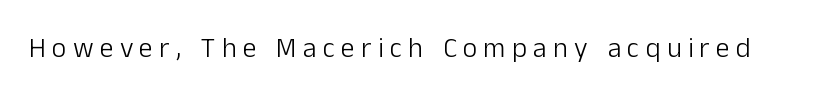
Q: Is the text bold? A: No.
Q: Is the text italic (slanted)? A: No, it is upright.
Q: Is the typeface a serif or a sans-serif typeface? A: Sans-serif.
Q: Is the text underlined? A: No.
Q: Is the spacing between letters normal or unusually wide? A: Unusually wide.
Q: Width (condensed, normal, or wide)? A: Normal.
Q: Stroke contrast? A: Low.
Q: x-height? A: Medium.
Q: Monospaced? A: No.
